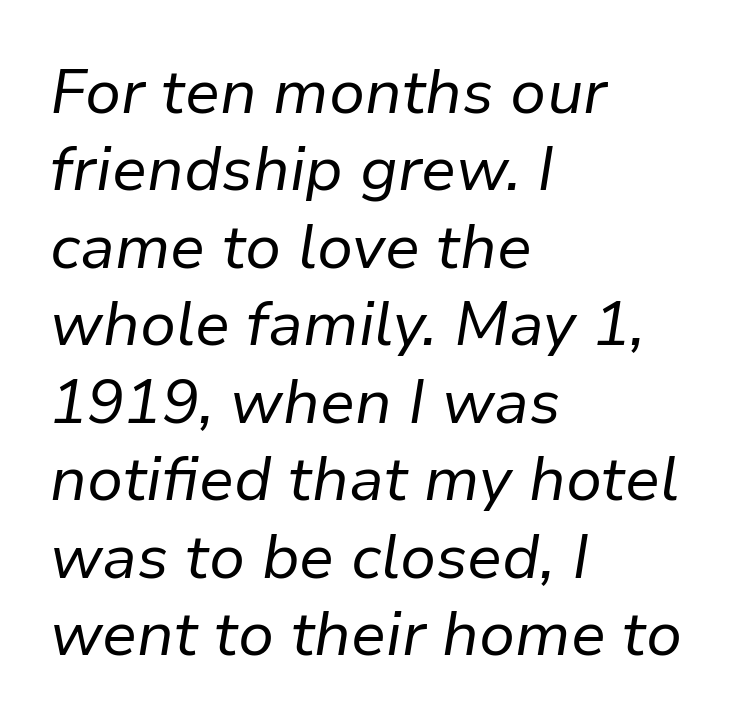
{"italic": "yes", "lean": "right", "slant_degrees": 9, "bold": "no", "weight": "regular", "width": "normal", "stroke_contrast": "low", "x_height": "medium", "monospaced": "no", "underline": "no", "align": "left", "line_spacing": "normal", "line_spacing_ratio": 1.25, "letter_spacing": "normal", "letter_spacing_em": 0.0, "glyph_px": 62}
